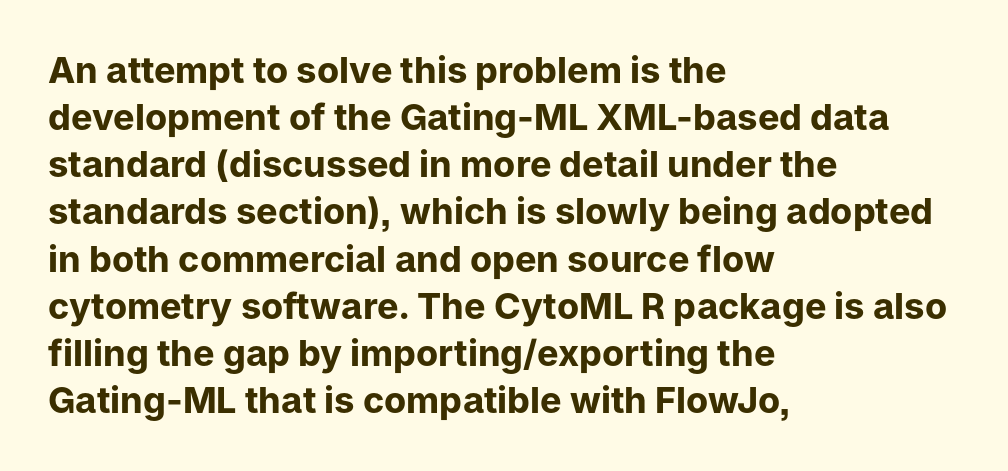
Nope, not italic — everything's standing straight. Interline gaps are of average width in this sample. Spacing between characters is what you'd get straight out of the box. Letters rest on an invisible, unmarked baseline. Typesetter's note: full bold, strokes at maximum text heaviness. Reading down the block, your eye returns to a fixed left position each line.
